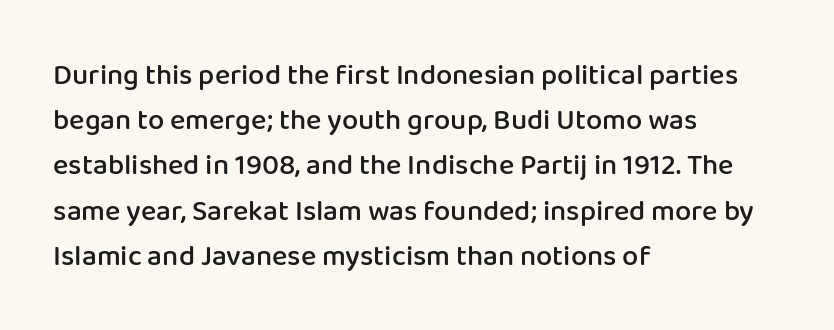
The image shows 29 px semibold sans-serif type, upright; set left-aligned, normal line spacing (1.56x), normal letter spacing, not underlined; low stroke contrast and a medium x-height.
